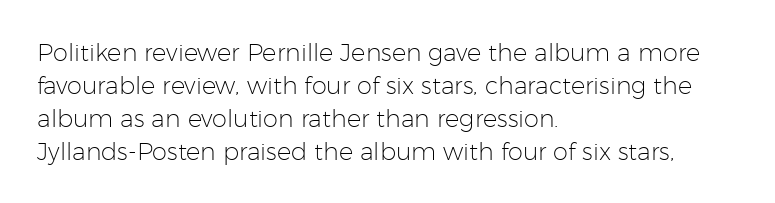
The image shows 24 px text type, upright; set left-aligned, normal line spacing (1.37x), normal letter spacing, not underlined.
